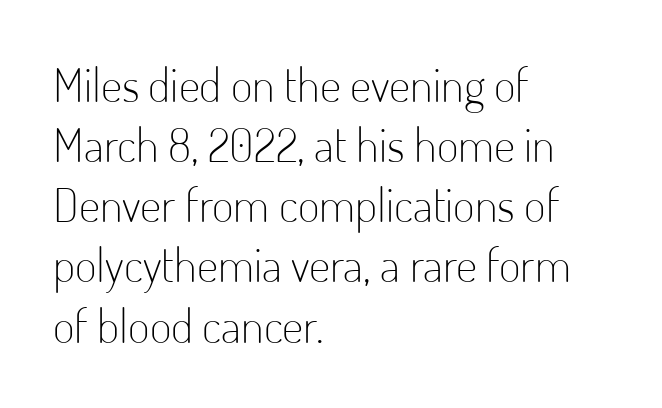
Regular leading. What kind of face is this? One without serifs — a sans. Is this a fixed-width face? No — the glyphs have proportional, varying widths. Any mark beneath the type? The region is blank.
